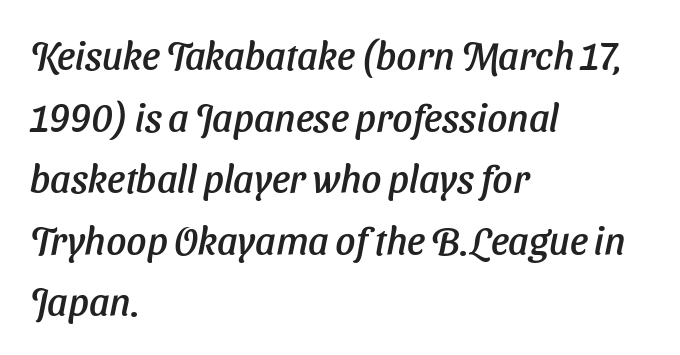
Yep, that's italic — everything's leaning. Reading down the block, your eye returns to a fixed left position each line. Nobody drew a line under any word here. The passage shown has conventional tracking throughout. Each letter keeps its own natural width here, so spacing adapts to shape. Line spacing here is normal.
